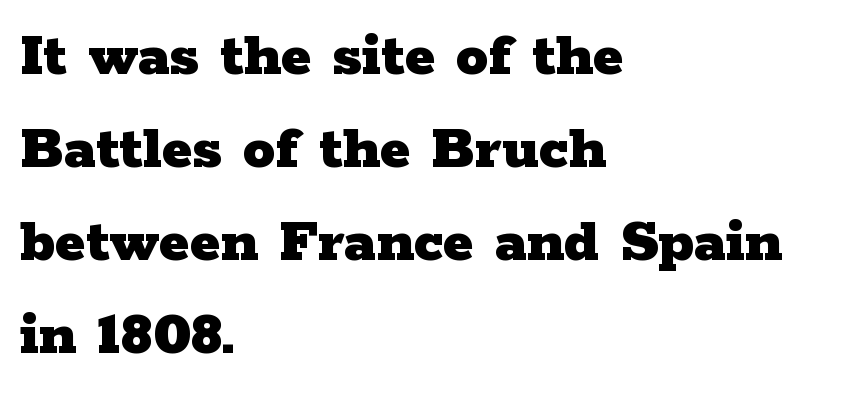
Vertical spacing — default. No extra tracking has been applied to these lines. Underline: absent. Character widths vary here, with narrow letters taking less room than wide ones. The letters stand straight up with perfectly vertical stems. Font category for this specimen: serif.
